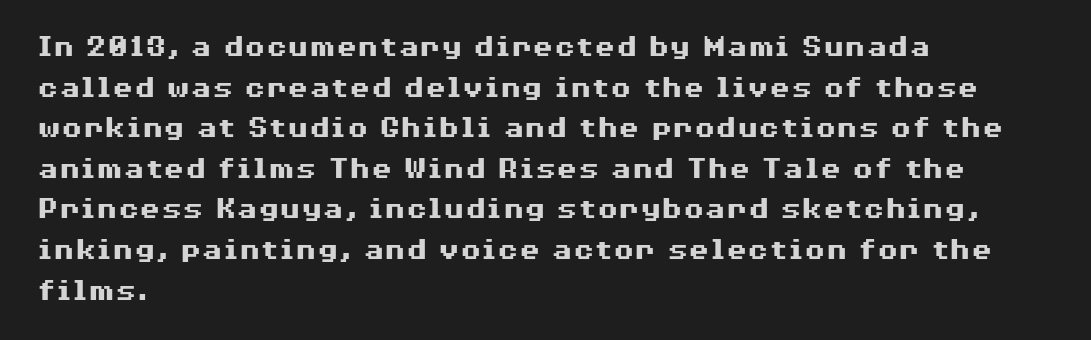
Check the space under the baseline: it is left empty. Serifs: no, the terminals of the letterforms are clean. The rendering anchors every line to the left-hand side. Rendered with straight, roman letterforms. The rendering uses a moderate line-height, typical for paragraphs.
